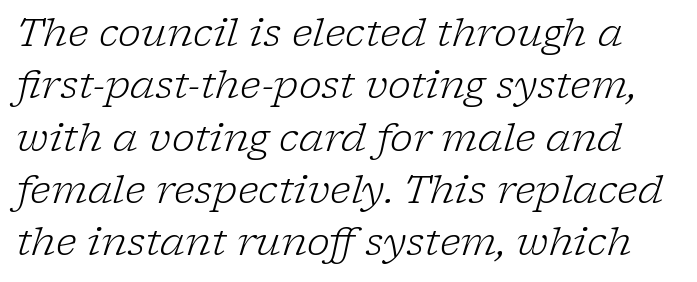
Q: Is the text bold? A: No.
Q: Is the text italic (slanted)? A: Yes, it leans right by about 17 degrees.
Q: Is the typeface a serif or a sans-serif typeface? A: Serif.
Q: Is the text underlined? A: No.
Q: Is the spacing between letters normal or unusually wide? A: Normal.
Q: Is the spacing between lines tight, normal or loose? A: Normal.
Q: Width (condensed, normal, or wide)? A: Normal.
Q: Stroke contrast? A: Low.
Q: x-height? A: Medium.
Q: Monospaced? A: No.
